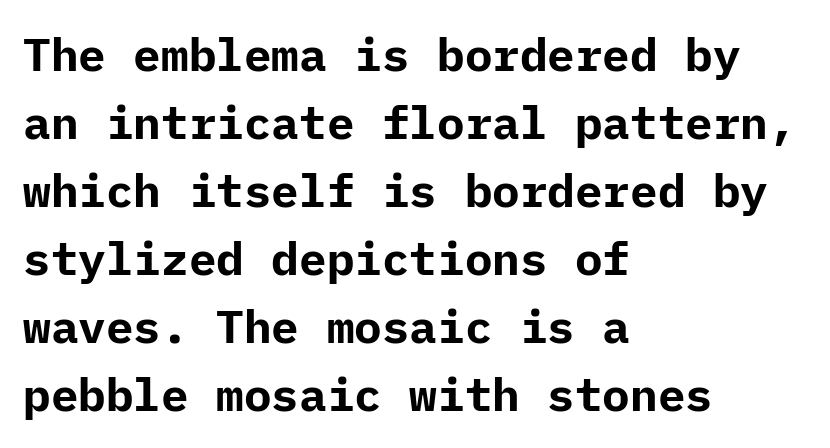
Which margin do the lines hug? The left one — the right edge is uneven. Each letter's strokes conclude bluntly, with no projecting serifs. Here the glyphs are tracked normally, forming tight word shapes. The font's upright variant was chosen for this text. Interline gaps are of average width in this sample.
